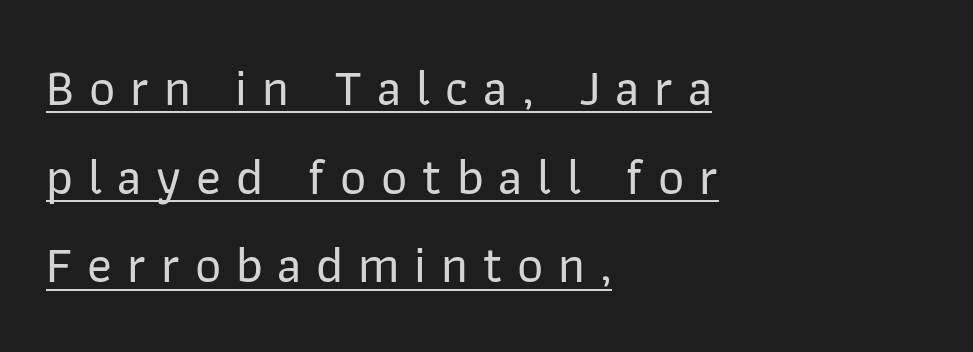
The image shows 51 px sans-serif type, upright; set left-aligned, line spacing 1.74x, unusually wide letter spacing (+0.29 em), underlined; low stroke contrast and a medium x-height.
